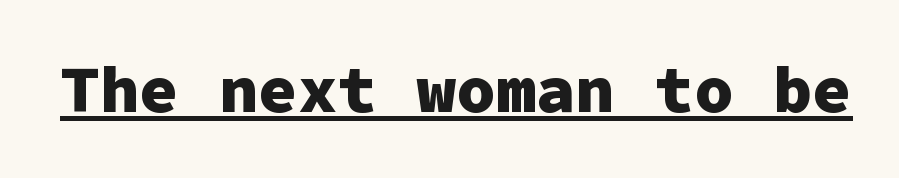
The image shows 66 px heavy sans-serif type, upright, monospaced; set normal letter spacing, underlined; low stroke contrast and a medium x-height.
